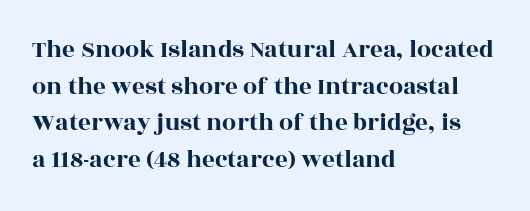
The letters stand straight up with perfectly vertical stems. The tracking reads as untouched default to a designer's eye. Vertical spacing — default. All the whitespace from short lines collects on the right. Bare-footed words on every line.
